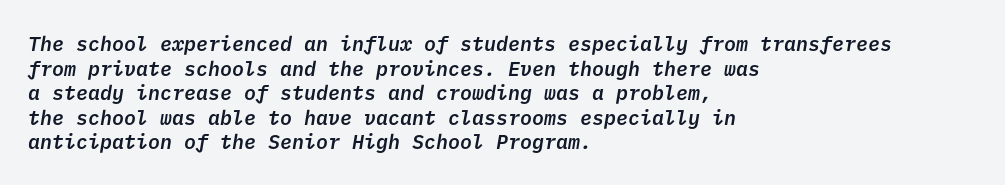
Weight check: semibold — heavier than regular, not quite bold. All the whitespace from short lines collects on the right. A clean baseline with only descenders dipping below it. Spacing between characters is what you'd get straight out of the box.
